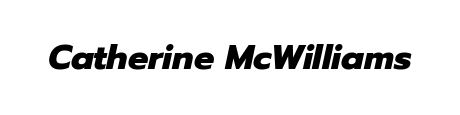
Q: Is the text bold? A: Yes.
Q: Is the text italic (slanted)? A: Yes, it leans right by about 12 degrees.
Q: Is the text underlined? A: No.
Q: Is the spacing between letters normal or unusually wide? A: Normal.
Q: Width (condensed, normal, or wide)? A: Normal.
Q: Stroke contrast? A: Low.
Q: x-height? A: Medium.
Q: Monospaced? A: No.
